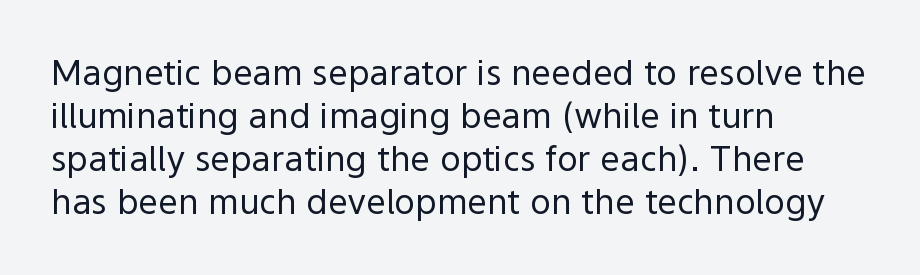
In terms of letterspacing, this is plain default setting. A quiet, ordinary-to-light weight characterises the typeface. Check where the strokes stop: nothing finishes them off — pure sans. Layout note: lines flush left. The baseline area is clear.
